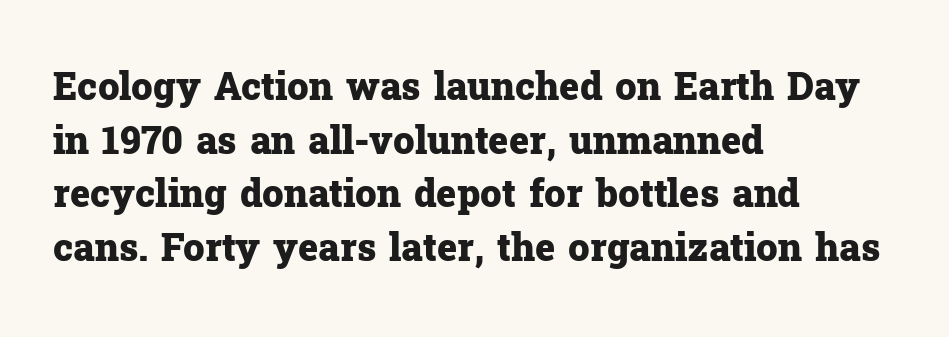
Descender tails drop into unmarked territory. These lines are composed in type with serifs. Compared with typical paragraphs, the rows here are spaced about the same. The rendering uses natural spacing where letterforms have individual widths.
